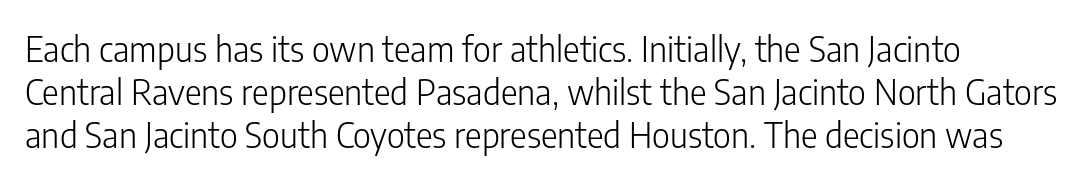
This sample has the flowing, uneven cadence of proportional lettering. Type without underlining. Bold? No — there's no thickening of the strokes. Classification — sans serif.
